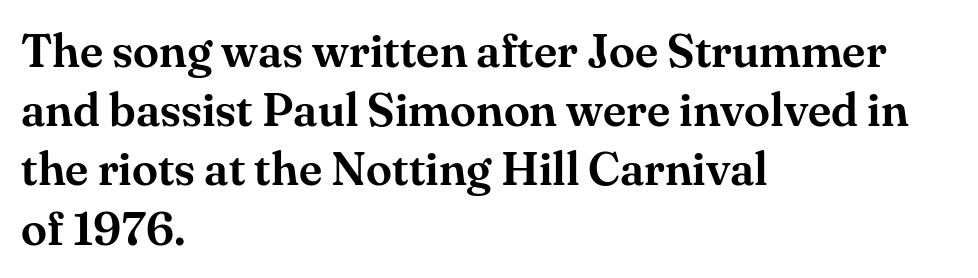
The image shows 47 px serif type, upright; set left-aligned, normal line spacing (1.26x), normal letter spacing, not underlined; medium stroke contrast and a small x-height.
